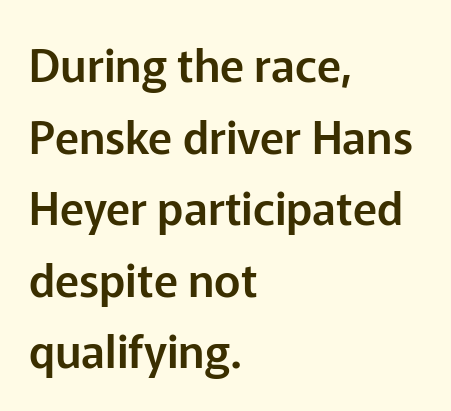
The image shows 45 px sans-serif type, upright; set left-aligned, normal line spacing (1.59x), normal letter spacing, not underlined; low stroke contrast and a medium x-height.
